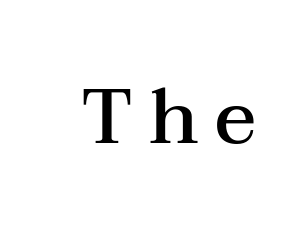
The image shows 77 px semibold, wide serif type, upright; set unusually wide letter spacing (+0.21 em), not underlined; medium stroke contrast and a medium x-height.
